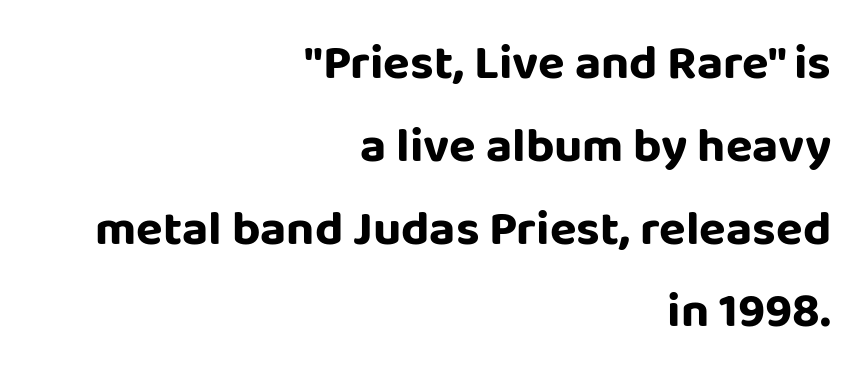
In terms of posture, this sample is upright. Compared with a flush-left layout, this one pins lines to the opposite, right side. This is heavy type, rendered in bold. Varying glyph widths throughout — classic text-font behaviour.
